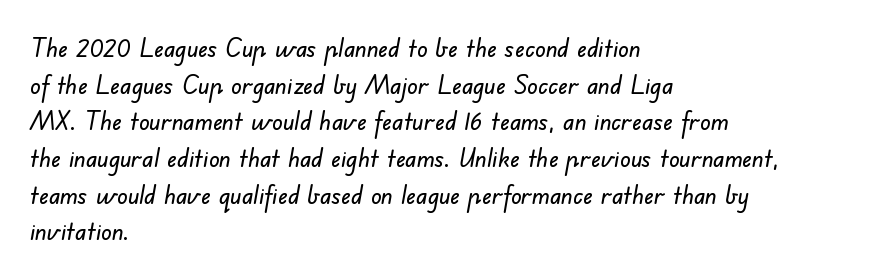
Q: Is the text underlined? A: No.
Q: How is the paragraph aligned? A: Left-aligned.
Q: Is the spacing between letters normal or unusually wide? A: Normal.
Q: Is the spacing between lines tight, normal or loose? A: Normal.
